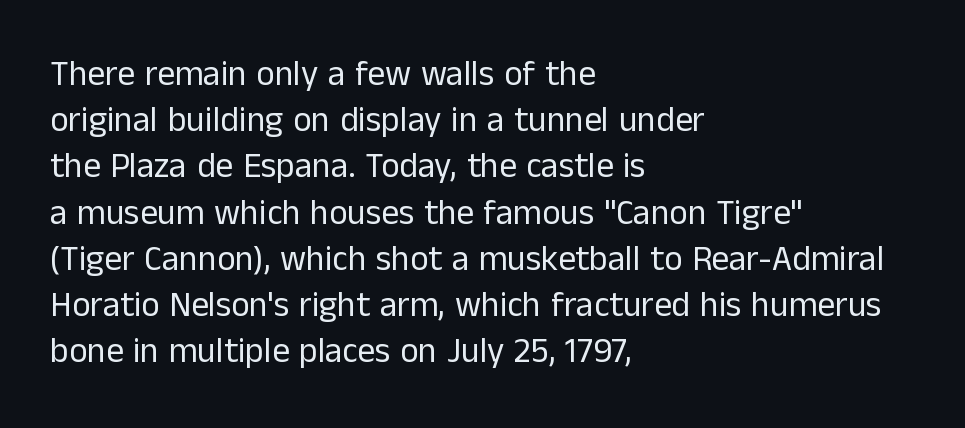
Proportional: the letters do not fall into vertical columns. The lines sit at an ordinary, default distance from one another. The paragraph has a hard left edge and a soft right edge. Letters rest on an invisible, unmarked baseline. The horizontal fit of the characters is conventional and even.
